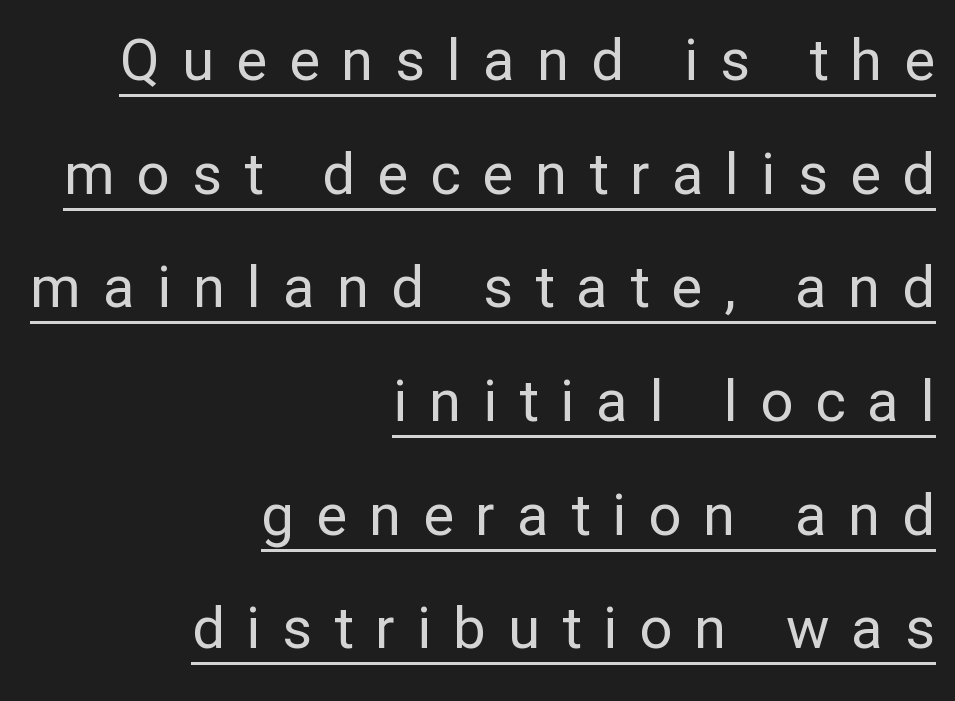
Q: Is the text bold? A: No.
Q: Is the text italic (slanted)? A: No, it is upright.
Q: Is the typeface a serif or a sans-serif typeface? A: Sans-serif.
Q: Is the text underlined? A: Yes.
Q: How is the paragraph aligned? A: Right-aligned.
Q: Is the spacing between letters normal or unusually wide? A: Unusually wide.
Q: Is the spacing between lines tight, normal or loose? A: Loose.
Q: Width (condensed, normal, or wide)? A: Normal.
Q: Stroke contrast? A: Low.
Q: x-height? A: Medium.
Q: Monospaced? A: No.
